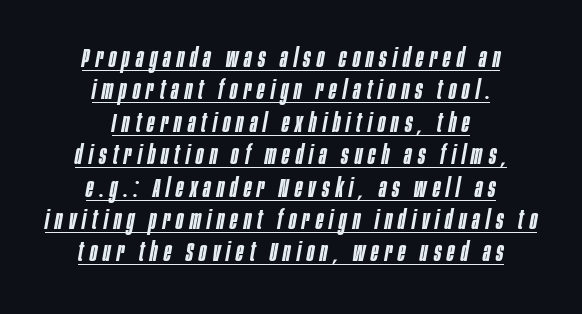
{"italic": "yes", "lean": "right", "slant_degrees": 10, "bold": "semi", "underline": "yes", "align": "center", "line_spacing_ratio": 1.2, "letter_spacing": "wide", "letter_spacing_em": 0.23, "glyph_px": 27}
